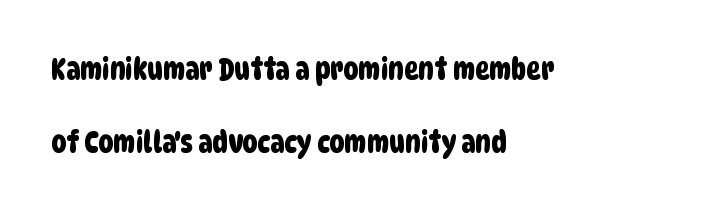
The image shows 30 px condensed sans-serif type; set left-aligned, loose line spacing (2.44x), normal letter spacing, not underlined; low stroke contrast and a large x-height.
